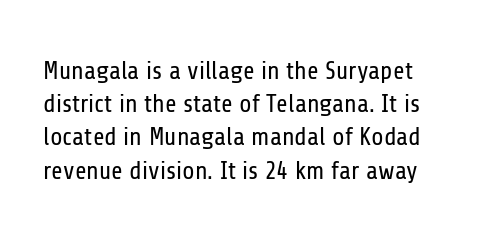
The letters sit at their default tracking, neither squeezed nor spread. Only glyphs here, with clear space below each row. The lettering holds an erect, upright posture throughout. Heaviness? Minimal to ordinary, like unemphasized prose.
